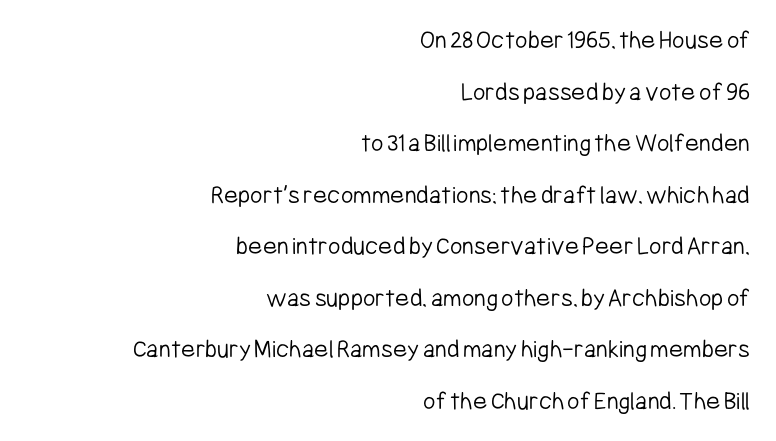
The image shows 27 px text type, upright; set right-aligned, loose line spacing (1.91x), normal letter spacing, not underlined.
